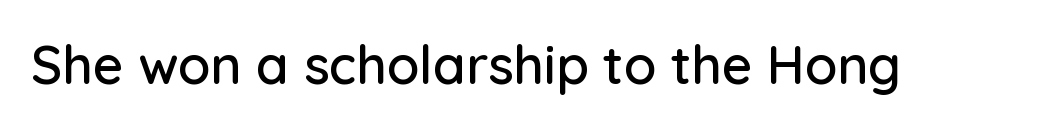
This is the regular roman posture of the typeface. The area under the type is left untouched. The passage shown has conventional tracking throughout. The text was rendered using a sans face with plain stroke endings. Spacing verdict: proportional, widths tailored to each character.
